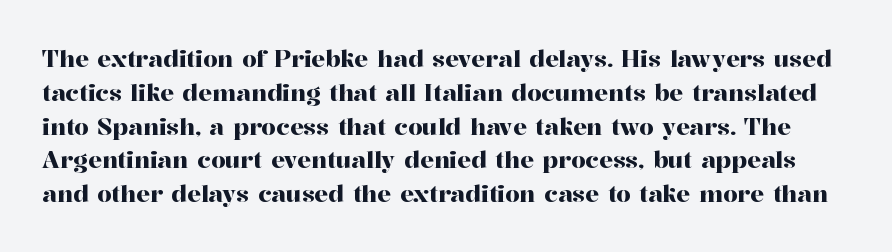
Q: Is the text italic (slanted)? A: No, it is upright.
Q: Is the text underlined? A: No.
Q: Is the spacing between letters normal or unusually wide? A: Normal.
Q: Is the spacing between lines tight, normal or loose? A: Normal.
